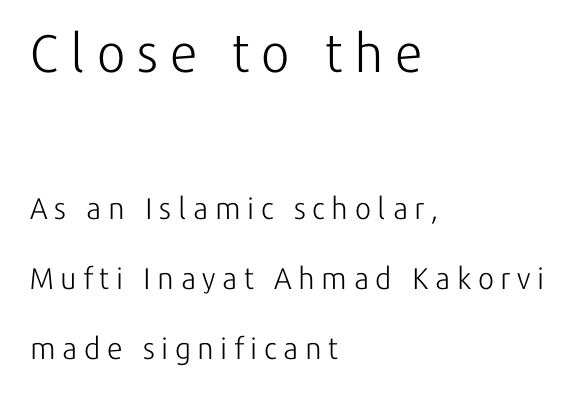
Q: Is the text bold? A: No.
Q: Is the text italic (slanted)? A: No, it is upright.
Q: Is the typeface a serif or a sans-serif typeface? A: Sans-serif.
Q: Is the text underlined? A: No.
Q: How is the paragraph aligned? A: Left-aligned.
Q: Is the spacing between letters normal or unusually wide? A: Unusually wide.
Q: Is the spacing between lines tight, normal or loose? A: Loose.
Q: Which block of text is set in a larger size, the first (top) or the second (bottom)? A: The first (top) one.
Q: Width (condensed, normal, or wide)? A: Normal.
Q: Stroke contrast? A: Low.
Q: x-height? A: Medium.
Q: Monospaced? A: No.
